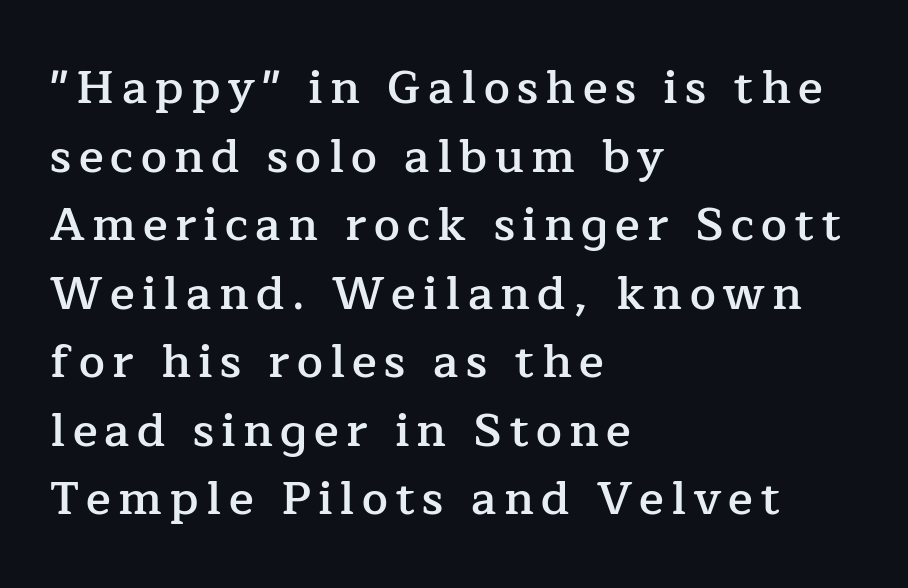
A roman cut, with each character standing at attention. This sample uses a serif face. Unmarked baselines from the first word to the last. The letters advance in unequal steps, a hallmark of proportional type. Line starts are locked; line ends wander.
